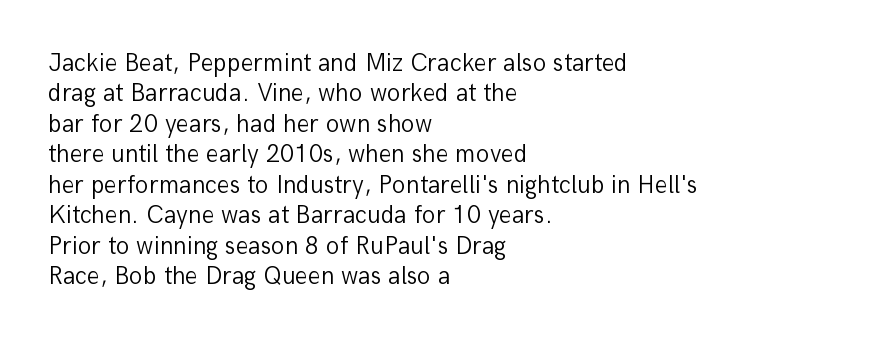
Nope, not italic — everything's standing straight. Only glyphs here, with clear space below each row. Leftover space on each line is placed entirely after the last word. The gaps between neighbouring characters are ordinary and unremarkable. A light-to-regular cut is what we see here.
